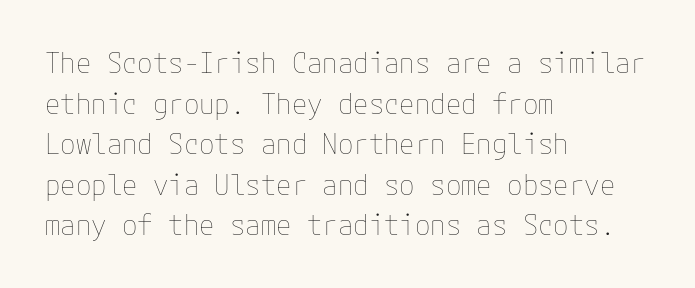
{"italic": "no", "bold": "no", "weight": "thin", "width": "normal", "stroke_contrast": "low", "x_height": "medium", "underline": "no", "align": "left", "line_spacing": "normal", "line_spacing_ratio": 1.45, "letter_spacing": "normal", "letter_spacing_em": 0.0, "glyph_px": 28}
